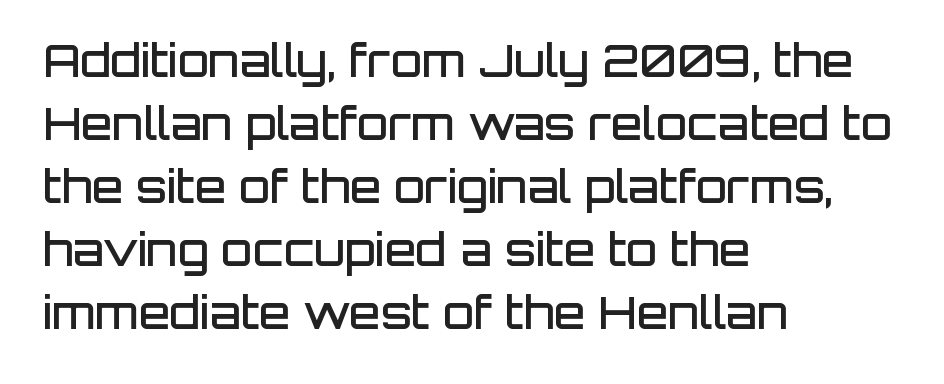
{"serif": "no", "italic": "no", "bold": "semi", "weight": "semibold", "width": "normal", "stroke_contrast": "low", "x_height": "large", "monospaced": "no", "underline": "no", "align": "left", "line_spacing": "normal", "line_spacing_ratio": 1.4, "letter_spacing": "normal", "letter_spacing_em": 0.0, "glyph_px": 45}
